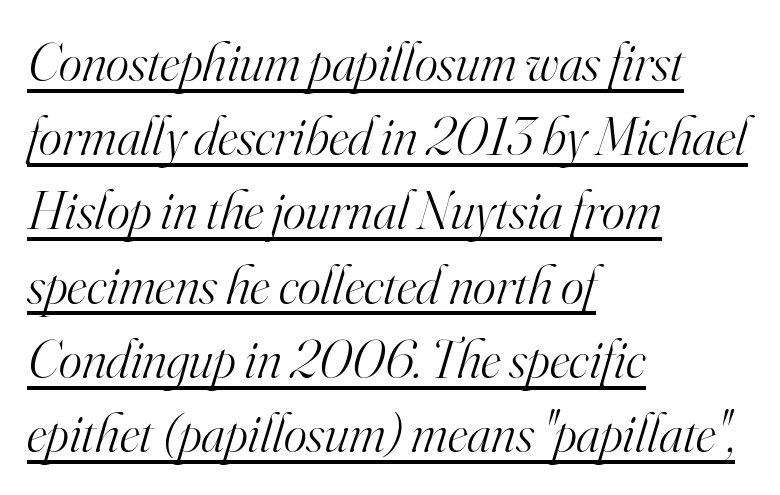
A rule runs beneath these lines of type. Leftover space on each line is placed entirely after the last word. Observe the serifs anchoring each vertical stroke in this sample. Italic: yes, the glyphs are oblique.
